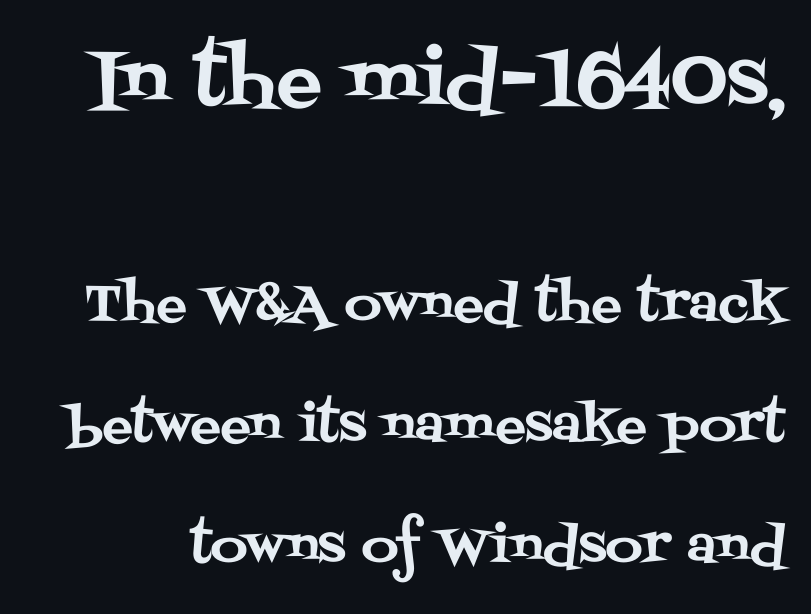
{"serif": "yes", "italic": "no", "width": "normal", "stroke_contrast": "medium", "x_height": "large", "monospaced": "no", "underline": "no", "line_spacing": "loose", "line_spacing_ratio": 2.37, "letter_spacing": "normal", "letter_spacing_em": 0.0, "larger_block": "first", "size_ratio": 1.49, "glyph_px": 76}
